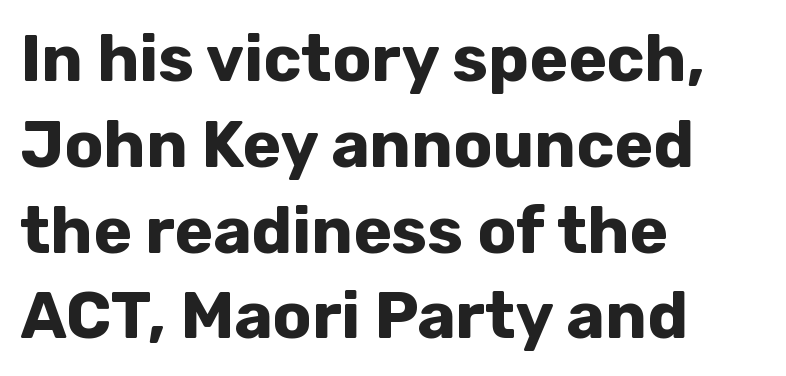
Nobody drew a line under any word here. Words appear dense and cohesive because spacing is normal. Regarding leading, the lines here are spaced in the standard way. The rag falls on the right side of this text block.
